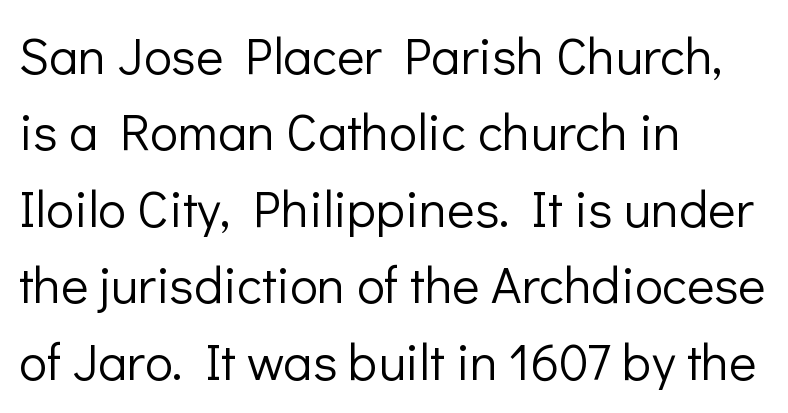
{"serif": "no", "italic": "no", "bold": "no", "weight": "light", "width": "normal", "stroke_contrast": "low", "x_height": "medium", "monospaced": "no", "underline": "no", "align": "left", "line_spacing": "normal", "line_spacing_ratio": 1.47, "letter_spacing": "normal", "letter_spacing_em": 0.0, "glyph_px": 52}
